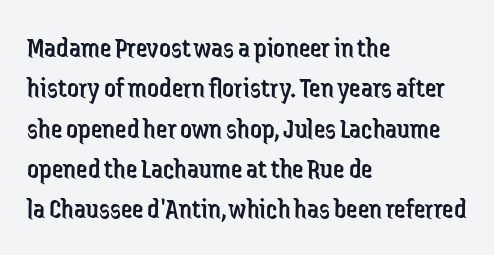
{"serif": "no", "italic": "no", "bold": "no", "weight": "regular", "width": "condensed", "stroke_contrast": "low", "x_height": "medium", "monospaced": "no", "underline": "no", "align": "left", "line_spacing": "normal", "line_spacing_ratio": 1.39, "letter_spacing": "normal", "letter_spacing_em": 0.0, "glyph_px": 29}
